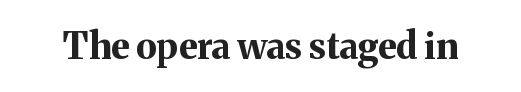
{"serif": "yes", "italic": "no", "bold": "yes", "weight": "bold", "width": "normal", "stroke_contrast": "medium", "x_height": "medium", "monospaced": "no", "underline": "no", "letter_spacing": "normal", "letter_spacing_em": 0.0, "glyph_px": 36}
